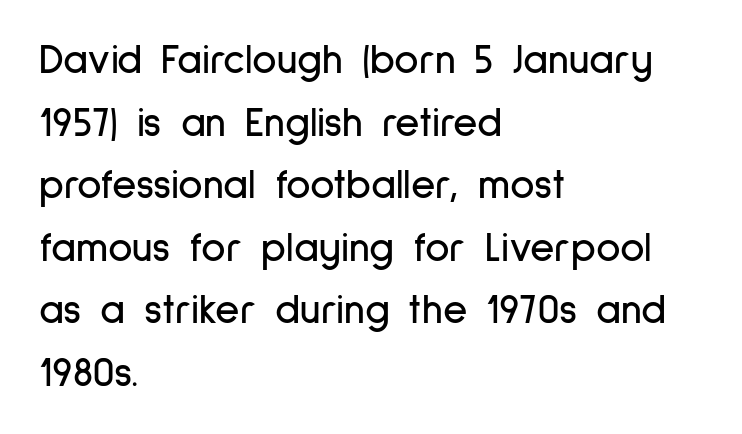
Type style note: lacks serifs. Reading down the block, your eye returns to a fixed left position each line. The passage shown is typed in a proportional face where columns would drift. The letters stand straight up with perfectly vertical stems. Tracking here is standard; glyphs follow each other at the usual distance. Has an underline been added? It has not.
